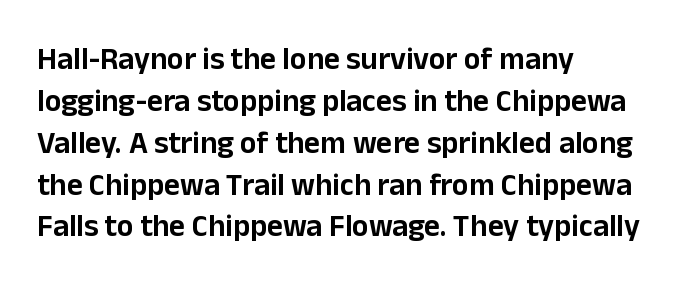
Q: Is the text italic (slanted)? A: No, it is upright.
Q: Is the typeface a serif or a sans-serif typeface? A: Sans-serif.
Q: Is the text underlined? A: No.
Q: How is the paragraph aligned? A: Left-aligned.
Q: Is the spacing between letters normal or unusually wide? A: Normal.
Q: Is the spacing between lines tight, normal or loose? A: Normal.
Q: Width (condensed, normal, or wide)? A: Normal.
Q: Stroke contrast? A: Low.
Q: x-height? A: Medium.
Q: Monospaced? A: No.
